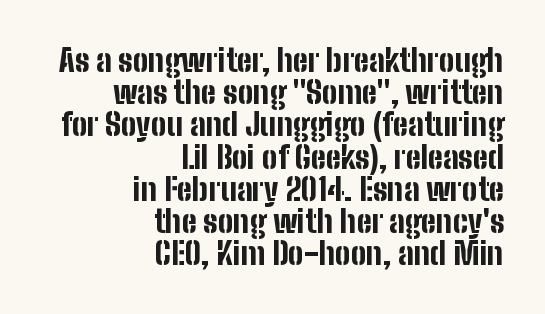
The image shows 31 px bold, condensed sans-serif type, upright; set right-aligned, tight line spacing (1.04x), normal letter spacing, not underlined; low stroke contrast and a medium x-height.
